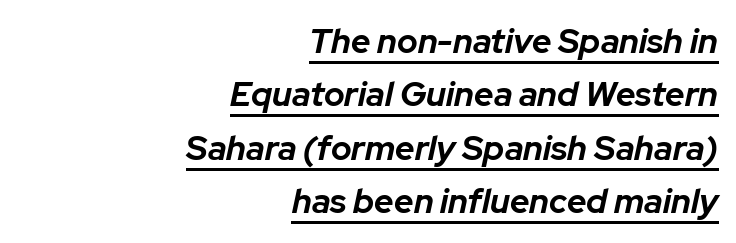
{"italic": "yes", "lean": "right", "slant_degrees": 12, "bold": "yes", "weight": "bold", "width": "normal", "stroke_contrast": "low", "x_height": "medium", "monospaced": "no", "underline": "yes", "align": "right", "line_spacing": "normal", "line_spacing_ratio": 1.57, "letter_spacing": "normal", "letter_spacing_em": 0.0, "glyph_px": 34}
